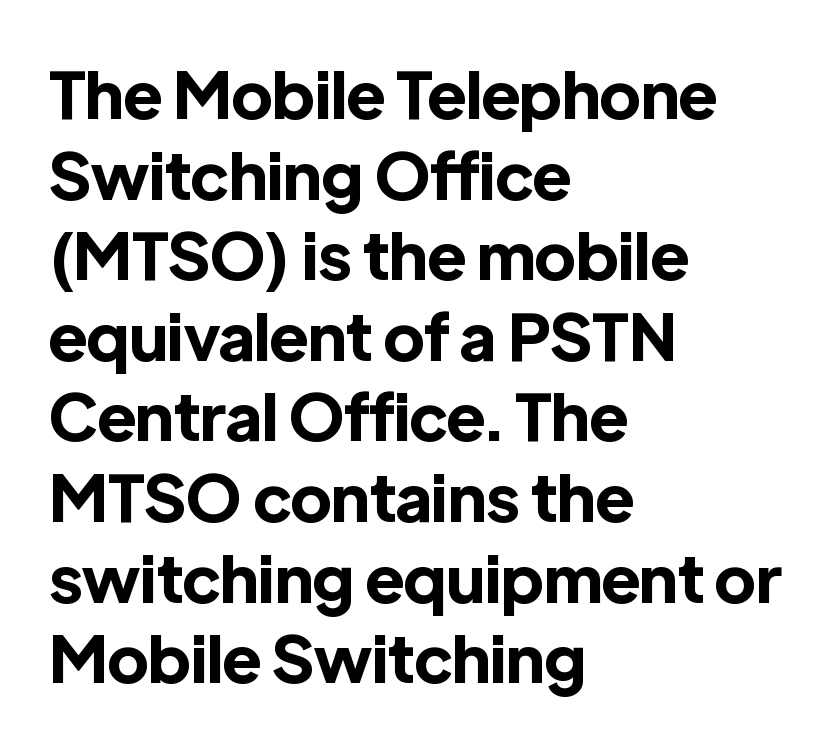
{"serif": "no", "italic": "no", "bold": "yes", "weight": "bold", "width": "normal", "x_height": "medium", "monospaced": "no", "underline": "no", "align": "left", "line_spacing_ratio": 1.24, "letter_spacing": "normal", "letter_spacing_em": 0.0, "glyph_px": 65}
